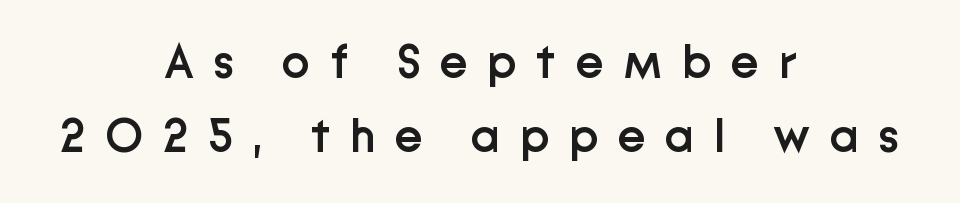
The letters are semibold — heavier than regular but short of a full bold. Every stem runs plumb, perpendicular to the baseline. A clean baseline with only descenders dipping below it. A sans-serif font was chosen for this passage.
